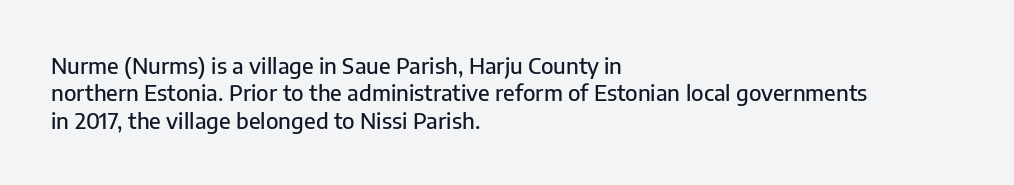
Letter spacing: default. Words float on clear page, feet unadorned. Every stem runs plumb, perpendicular to the baseline. Is there much room between lines? A standard amount, neither cramped nor airy. Reading down the block, your eye returns to a fixed left position each line.
